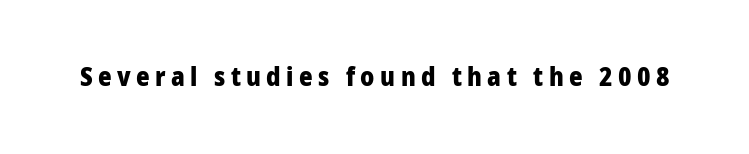
Q: Is the text bold? A: Yes.
Q: Is the text italic (slanted)? A: No, it is upright.
Q: Is the text underlined? A: No.
Q: Is the spacing between letters normal or unusually wide? A: Unusually wide.
